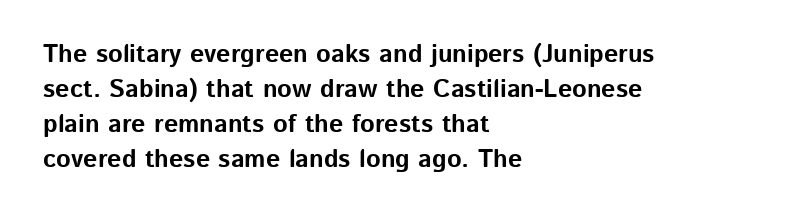
{"italic": "no", "bold": "yes", "underline": "no", "align": "left", "line_spacing": "normal", "line_spacing_ratio": 1.4, "letter_spacing": "normal", "letter_spacing_em": 0.0, "glyph_px": 25}
